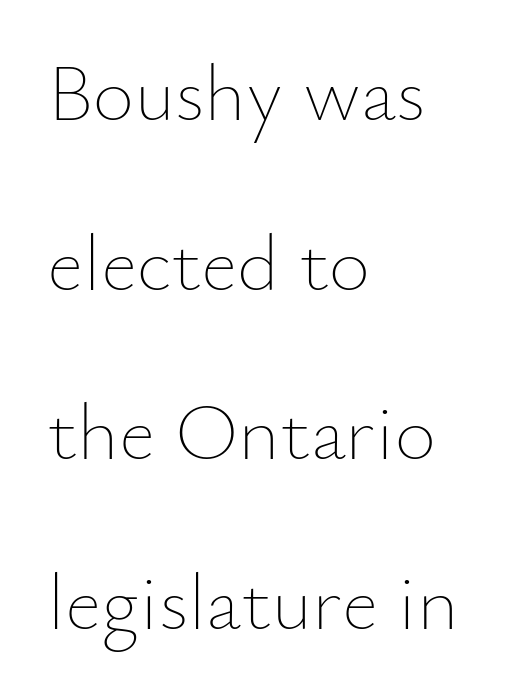
The image shows 80 px thin type, upright; set left-aligned, loose line spacing (2.12x), normal letter spacing, not underlined; low stroke contrast and a small x-height.
